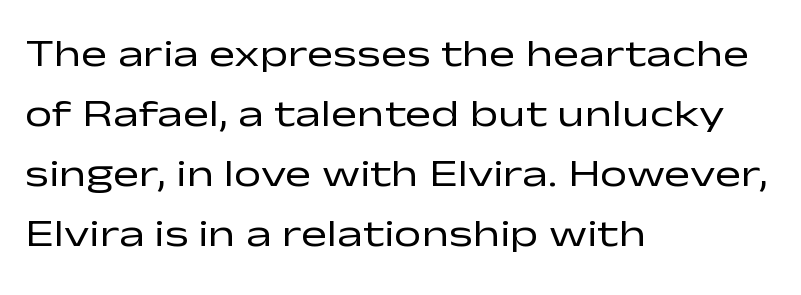
Q: Is the text bold? A: No.
Q: Is the text italic (slanted)? A: No, it is upright.
Q: Is the typeface a serif or a sans-serif typeface? A: Sans-serif.
Q: Is the text underlined? A: No.
Q: How is the paragraph aligned? A: Left-aligned.
Q: Is the spacing between letters normal or unusually wide? A: Normal.
Q: Is the spacing between lines tight, normal or loose? A: Normal.
Q: Width (condensed, normal, or wide)? A: Wide.
Q: Stroke contrast? A: Low.
Q: x-height? A: Medium.
Q: Monospaced? A: No.
